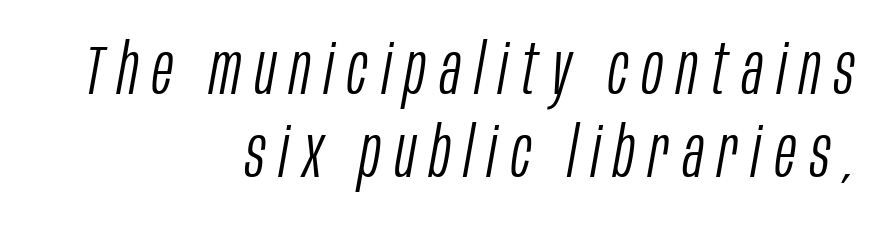
The image shows 70 px light, condensed type, italic (leaning right); set right-aligned, line spacing 1.19x, unusually wide letter spacing (+0.2 em), not underlined; low stroke contrast and a large x-height.
